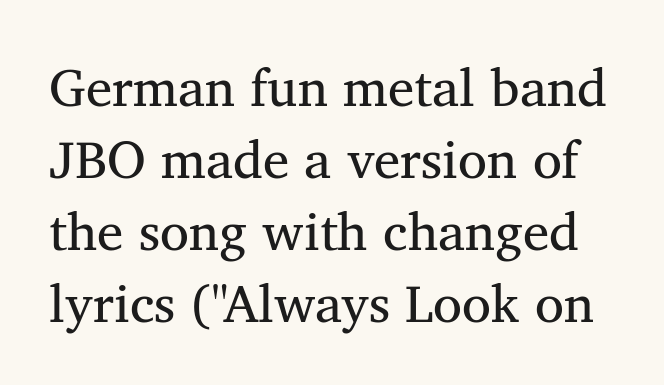
Q: Is the text bold? A: No.
Q: Is the text italic (slanted)? A: No, it is upright.
Q: Is the typeface a serif or a sans-serif typeface? A: Serif.
Q: Is the text underlined? A: No.
Q: Is the spacing between letters normal or unusually wide? A: Normal.
Q: Is the spacing between lines tight, normal or loose? A: Normal.
Q: Width (condensed, normal, or wide)? A: Normal.
Q: Stroke contrast? A: Medium.
Q: x-height? A: Medium.
Q: Monospaced? A: No.
